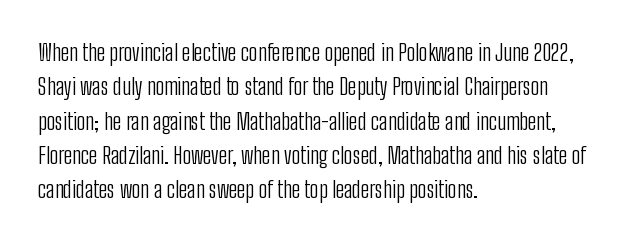
{"italic": "no", "bold": "no", "underline": "no", "align": "left", "line_spacing": "normal", "line_spacing_ratio": 1.49, "letter_spacing": "normal", "letter_spacing_em": 0.0, "glyph_px": 23}
